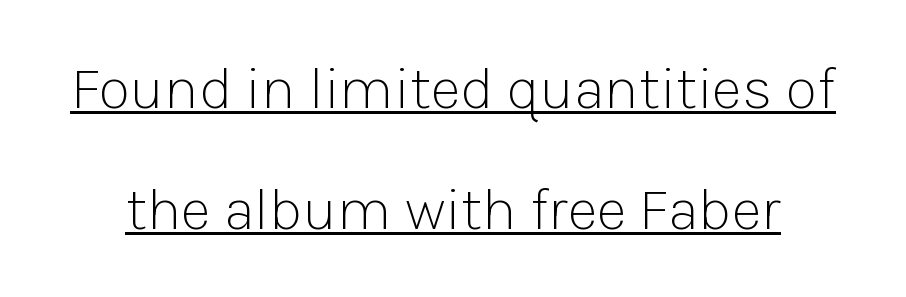
Ink coverage per letter is moderate at most. Each letter's strokes conclude bluntly, with no projecting serifs. The specimen reads as upright at a glance. The letters advance in unequal steps, a hallmark of proportional type.
